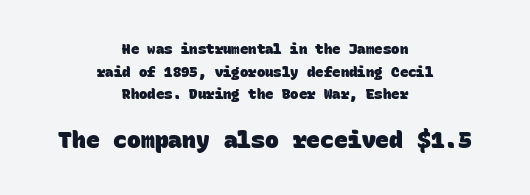
The image shows 23 px bold type; set centered, normal line spacing (1.61x), normal letter spacing, not underlined; the second (bottom) block is 1.64x larger.
